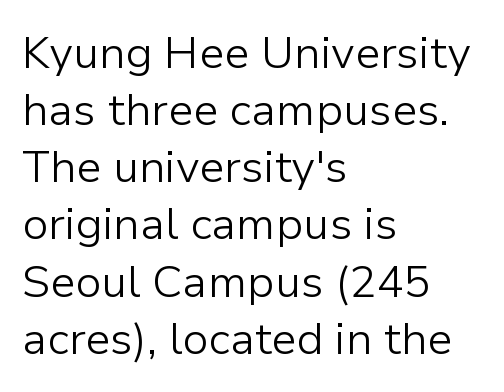
{"serif": "no", "italic": "no", "bold": "no", "weight": "light", "width": "normal", "stroke_contrast": "low", "x_height": "medium", "monospaced": "no", "underline": "no", "align": "left", "line_spacing": "normal", "line_spacing_ratio": 1.27, "letter_spacing": "normal", "letter_spacing_em": 0.0, "glyph_px": 45}
